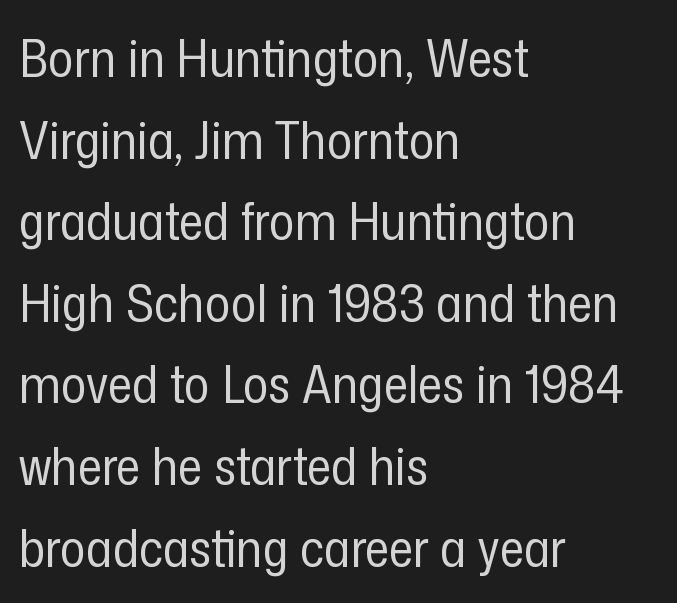
{"serif": "no", "italic": "no", "bold": "no", "weight": "regular", "width": "condensed", "stroke_contrast": "low", "x_height": "medium", "monospaced": "no", "underline": "no", "align": "left", "line_spacing": "normal", "line_spacing_ratio": 1.54, "letter_spacing": "normal", "letter_spacing_em": 0.0, "glyph_px": 53}
